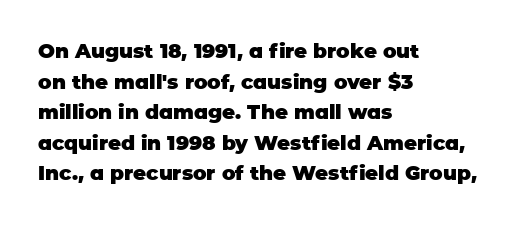
Q: Is the text bold? A: Yes.
Q: Is the text italic (slanted)? A: No, it is upright.
Q: Is the text underlined? A: No.
Q: How is the paragraph aligned? A: Left-aligned.
Q: Is the spacing between letters normal or unusually wide? A: Normal.
Q: Is the spacing between lines tight, normal or loose? A: Normal.
